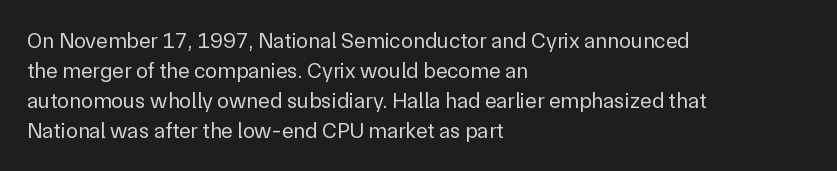
Q: Is the text bold? A: No.
Q: Is the text italic (slanted)? A: No, it is upright.
Q: Is the text underlined? A: No.
Q: How is the paragraph aligned? A: Left-aligned.
Q: Is the spacing between letters normal or unusually wide? A: Normal.
Q: Is the spacing between lines tight, normal or loose? A: Normal.
